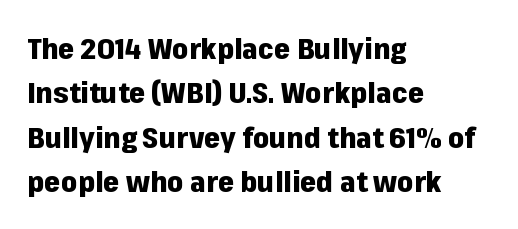
The image shows 29 px heavy sans-serif type, upright; set left-aligned, normal line spacing (1.53x), normal letter spacing, not underlined; low stroke contrast and a medium x-height.
